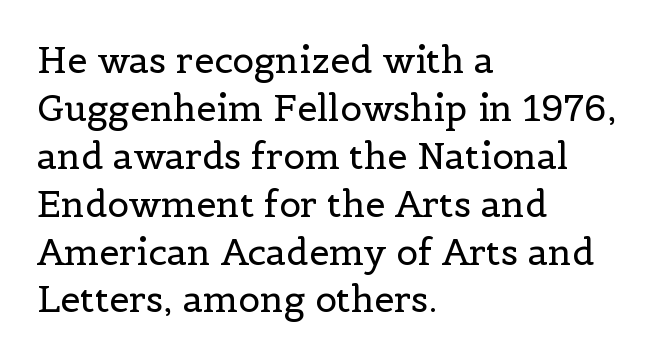
{"serif": "yes", "italic": "no", "bold": "no", "weight": "regular", "width": "normal", "x_height": "medium", "monospaced": "no", "underline": "no", "align": "left", "line_spacing": "normal", "line_spacing_ratio": 1.33, "letter_spacing": "normal", "letter_spacing_em": 0.0, "glyph_px": 36}
